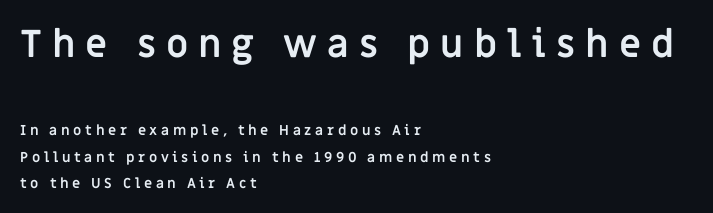
Q: Is the text bold? A: Yes.
Q: Is the text italic (slanted)? A: No, it is upright.
Q: Is the typeface a serif or a sans-serif typeface? A: Sans-serif.
Q: Is the text underlined? A: No.
Q: How is the paragraph aligned? A: Left-aligned.
Q: Is the spacing between letters normal or unusually wide? A: Unusually wide.
Q: Which block of text is set in a larger size, the first (top) or the second (bottom)? A: The first (top) one.
Q: Width (condensed, normal, or wide)? A: Normal.
Q: Stroke contrast? A: Low.
Q: x-height? A: Large.
Q: Monospaced? A: No.
